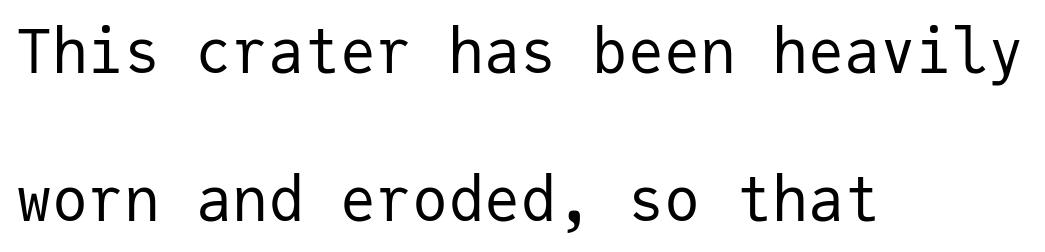
The image shows 60 px regular-weight sans-serif type, upright, monospaced; set left-aligned, loose line spacing (2.46x), normal letter spacing, not underlined; low stroke contrast and a medium x-height.
